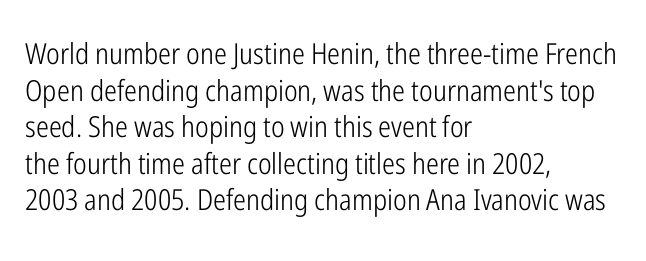
The image shows 29 px light, condensed sans-serif type, upright; set left-aligned, normal line spacing (1.26x), normal letter spacing, not underlined; low stroke contrast and a medium x-height.
